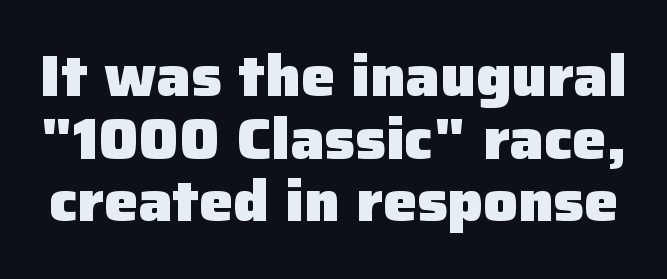
{"serif": "no", "italic": "no", "bold": "yes", "weight": "heavy", "width": "normal", "stroke_contrast": "low", "x_height": "medium", "monospaced": "no", "underline": "no", "line_spacing": "tight", "line_spacing_ratio": 1.1, "letter_spacing": "normal", "letter_spacing_em": 0.0, "glyph_px": 57}
